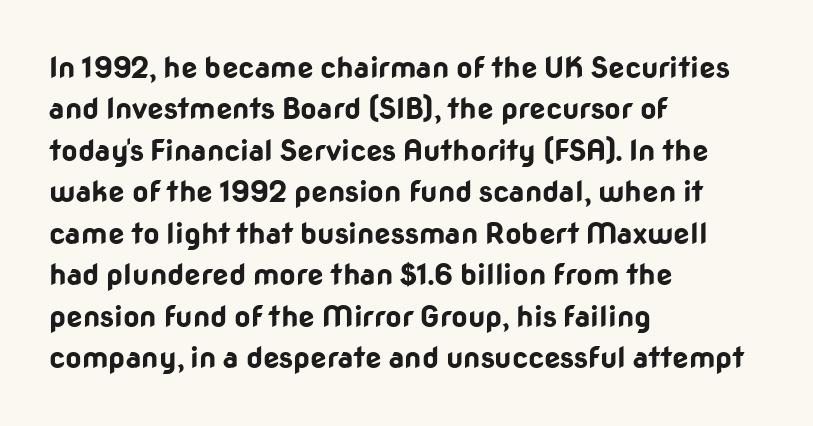
Layout note: lines flush left. Ordinary non-slanted type is in use. Look at the bottom of the vertical strokes: they stop flat, with no serifs. The letters sit at their default tracking, neither squeezed nor spread. Quick note: underline off.
